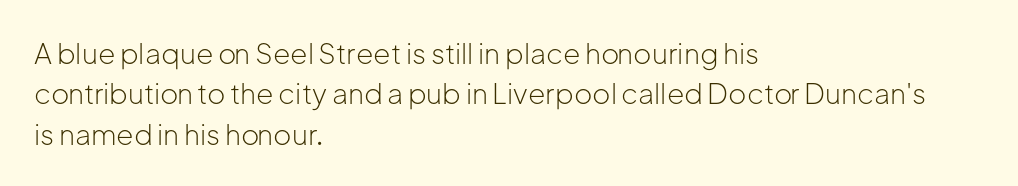
The image shows 28 px light sans-serif type, upright; set left-aligned, normal line spacing (1.44x), normal letter spacing, not underlined; low stroke contrast and a medium x-height.
